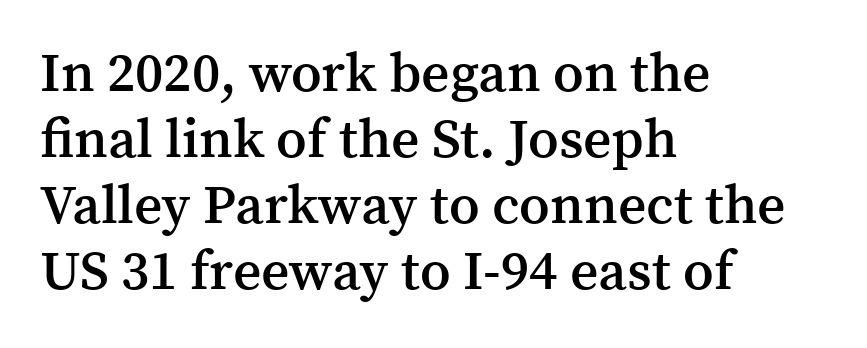
The image shows 55 px semibold serif type, upright; set left-aligned, line spacing 1.2x, normal letter spacing, not underlined; medium stroke contrast and a medium x-height.
